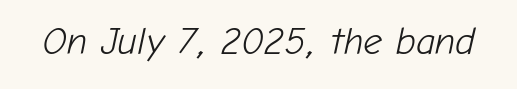
The face looks like a standard text weight, possibly lighter. It's the slanting kind of type. Standard letterfit; no display-style spreading of the glyphs. This rendering features lettering with no underline.
